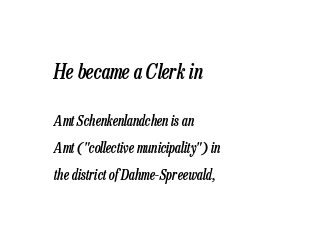
Style check: oblique. The block sitting higher on the canvas is the one with enlarged characters. Type without underlining. The rag falls on the right side of this text block.
